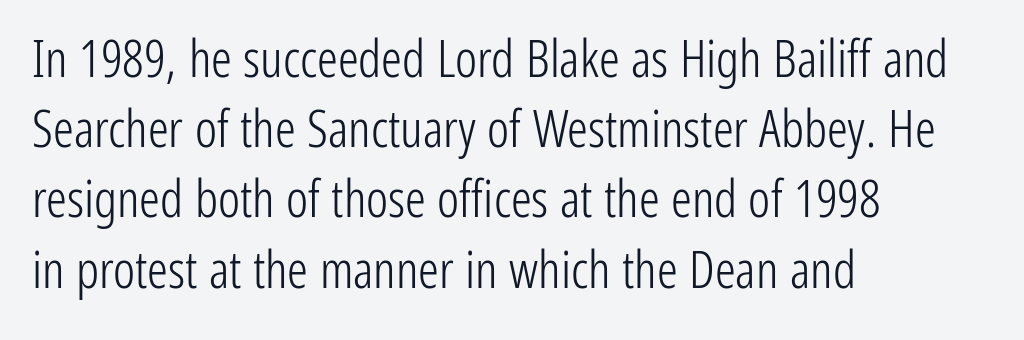
Successive baselines arrive at the customary interval. Designer's note — italics off, roman on. Note the varied advance widths — an 'i' is clearly narrower than an 'm'. Notice how the passage keeps a crisp vertical edge on the left only. Beneath every word, the page is bare. Inter-character spacing is left at the font's built-in metrics.
